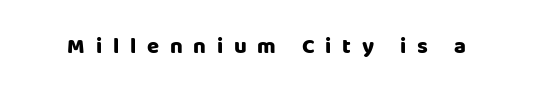
{"italic": "no", "underline": "no", "letter_spacing": "wide", "letter_spacing_em": 0.49, "glyph_px": 22}
